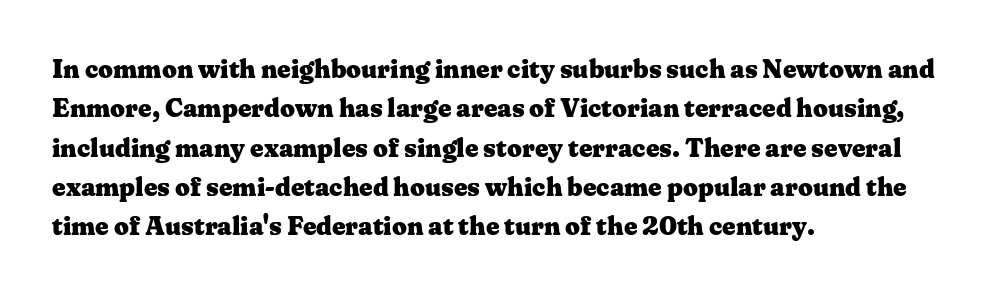
{"italic": "no", "bold": "yes", "underline": "no", "align": "left", "line_spacing": "normal", "line_spacing_ratio": 1.51, "letter_spacing": "normal", "letter_spacing_em": 0.0, "glyph_px": 26}
